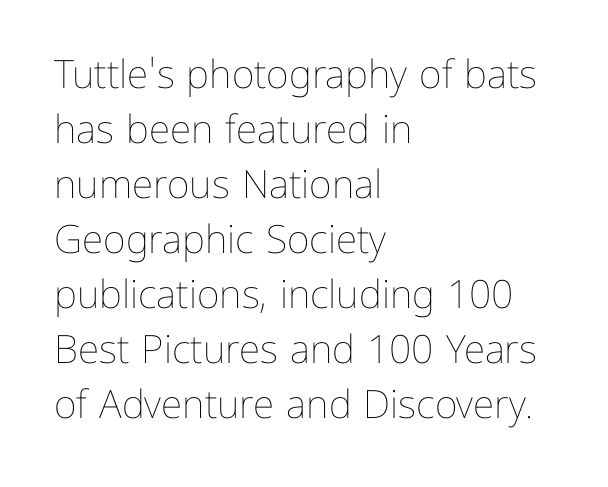
{"italic": "no", "bold": "no", "weight": "thin", "width": "normal", "stroke_contrast": "low", "x_height": "medium", "monospaced": "no", "underline": "no", "align": "left", "line_spacing": "normal", "line_spacing_ratio": 1.41, "letter_spacing": "normal", "letter_spacing_em": 0.0, "glyph_px": 39}
